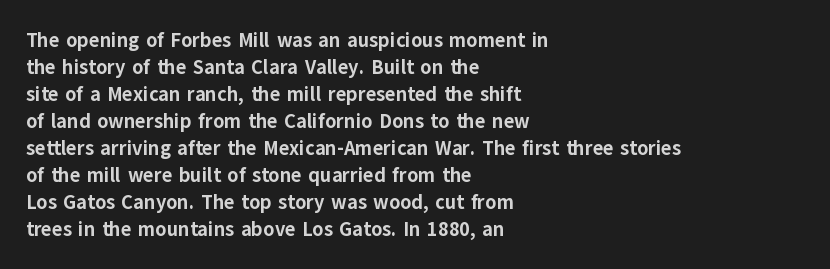
The image shows 20 px bold type, upright; set left-aligned, normal line spacing (1.35x), normal letter spacing, not underlined.
